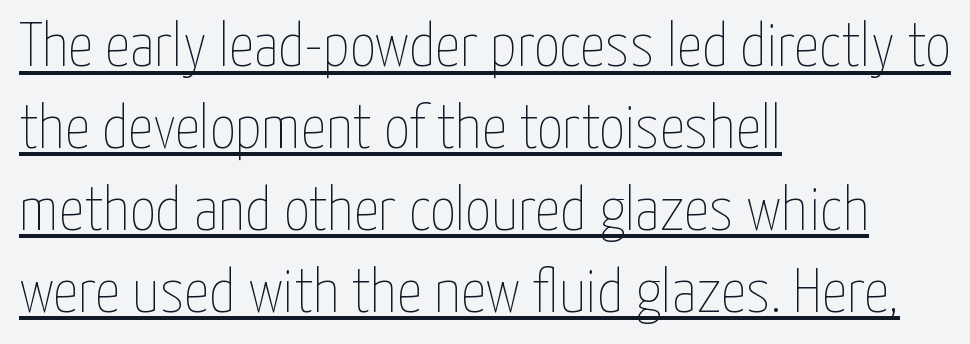
The image shows 63 px thin, condensed type, upright; set left-aligned, normal line spacing (1.3x), normal letter spacing, underlined; low stroke contrast and a medium x-height.
